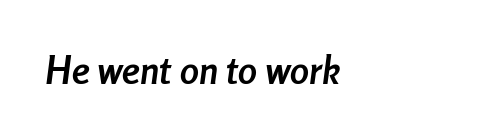
The space directly below the letters is spotless. Words appear dense and cohesive because spacing is normal. Weight: bold. Character widths vary here, with narrow letters taking less room than wide ones. Characters are canted at an angle relative to the baseline's perpendicular.
